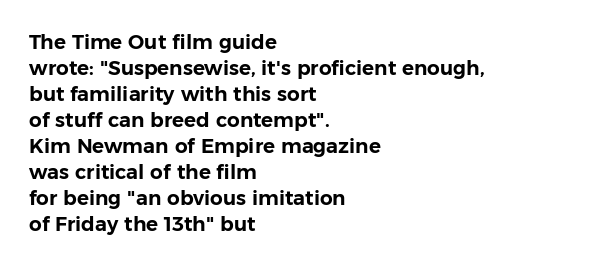
The image shows 20 px text type, upright; set left-aligned, normal line spacing (1.3x), normal letter spacing, not underlined.
